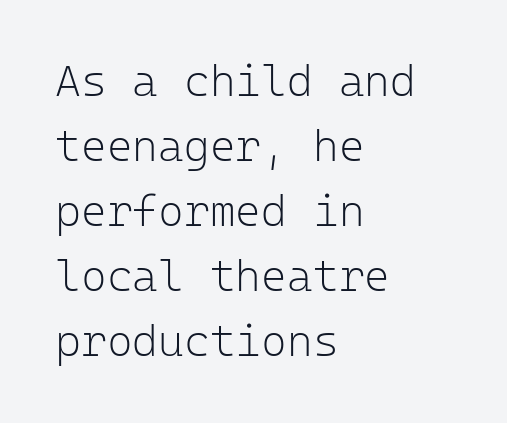
The image shows 44 px light sans-serif type, upright, monospaced; set left-aligned, normal line spacing (1.48x), normal letter spacing, not underlined; low stroke contrast and a medium x-height.
